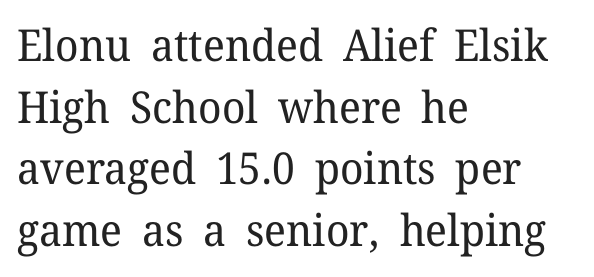
Q: Is the text bold? A: No.
Q: Is the text italic (slanted)? A: No, it is upright.
Q: Is the typeface a serif or a sans-serif typeface? A: Serif.
Q: Is the text underlined? A: No.
Q: How is the paragraph aligned? A: Left-aligned.
Q: Is the spacing between letters normal or unusually wide? A: Normal.
Q: Is the spacing between lines tight, normal or loose? A: Normal.
Q: Width (condensed, normal, or wide)? A: Normal.
Q: Stroke contrast? A: Low.
Q: x-height? A: Medium.
Q: Monospaced? A: No.
